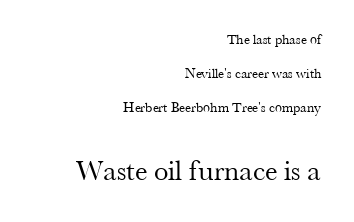
The image shows 29 px regular-weight serif type, upright; set right-aligned, loose line spacing (2.42x), normal letter spacing, not underlined; the second (bottom) block is 2.07x larger; medium stroke contrast and a small x-height.
